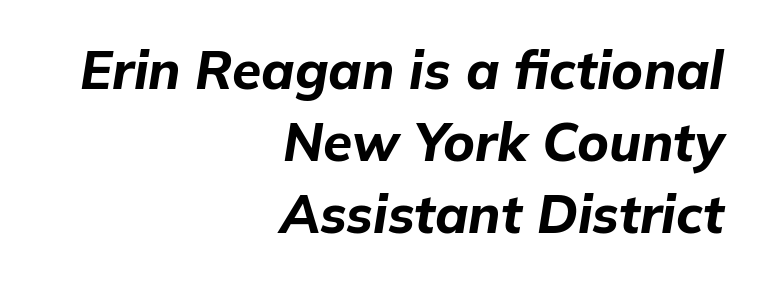
The image shows 53 px bold type, italic (leaning right); set right-aligned, normal line spacing (1.36x), normal letter spacing, not underlined; low stroke contrast and a medium x-height.
